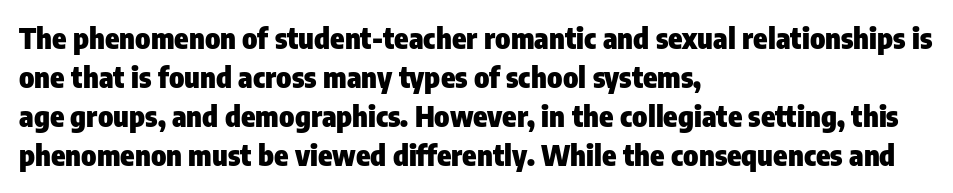
The image shows 29 px heavy, condensed sans-serif type, upright; set left-aligned, normal line spacing (1.35x), normal letter spacing, not underlined; low stroke contrast and a medium x-height.
